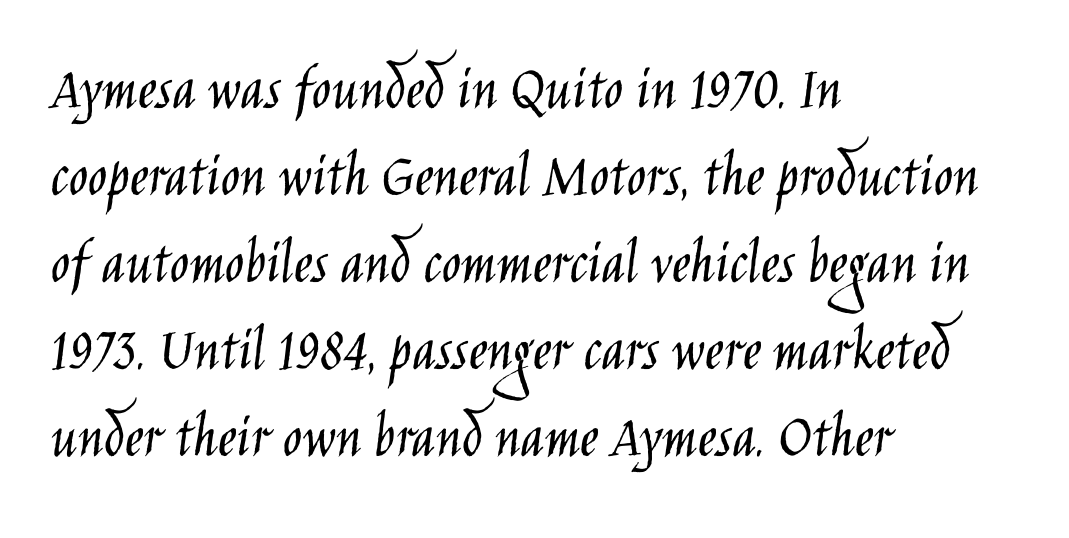
Q: Is the text bold? A: No.
Q: Is the text italic (slanted)? A: Yes.
Q: Is the typeface a serif or a sans-serif typeface? A: Sans-serif.
Q: Is the text underlined? A: No.
Q: How is the paragraph aligned? A: Left-aligned.
Q: Is the spacing between letters normal or unusually wide? A: Normal.
Q: Is the spacing between lines tight, normal or loose? A: Normal.
Q: Width (condensed, normal, or wide)? A: Condensed.
Q: Stroke contrast? A: Low.
Q: x-height? A: Large.
Q: Monospaced? A: No.
